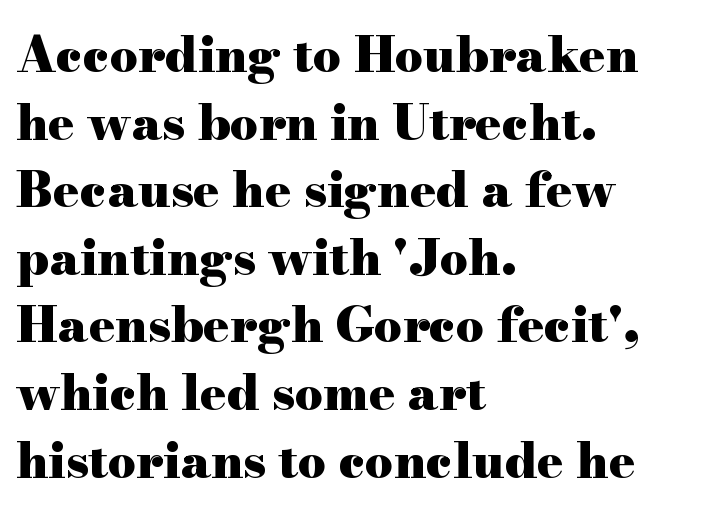
Yep, those are serifs on the letters. Notice how descenders clear the ascenders below comfortably — that's standard leading. The typography opts for an upright posture over an oblique one. Notice how thick the strokes are: this is what a full bold looks like. Short note: letters normally spaced. Layout note: lines flush left.
